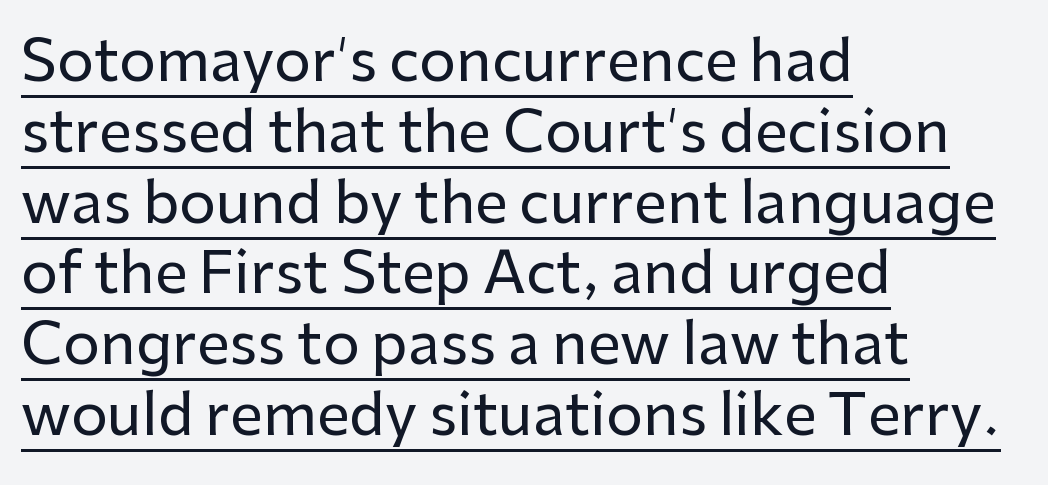
Q: Is the text italic (slanted)? A: No, it is upright.
Q: Is the typeface a serif or a sans-serif typeface? A: Sans-serif.
Q: Is the text underlined? A: Yes.
Q: How is the paragraph aligned? A: Left-aligned.
Q: Is the spacing between letters normal or unusually wide? A: Normal.
Q: Width (condensed, normal, or wide)? A: Normal.
Q: Stroke contrast? A: Low.
Q: x-height? A: Medium.
Q: Monospaced? A: No.
